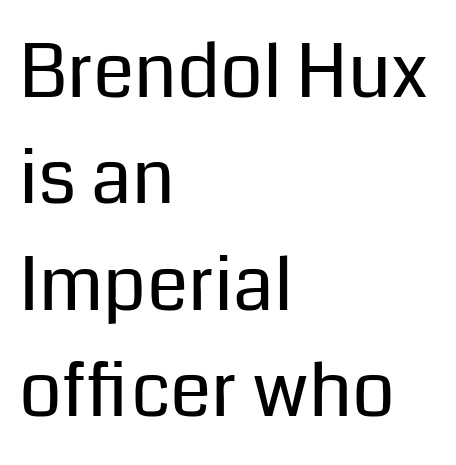
The image shows 75 px regular-weight sans-serif type, upright; set left-aligned, normal line spacing (1.42x), normal letter spacing, not underlined; low stroke contrast and a medium x-height.
